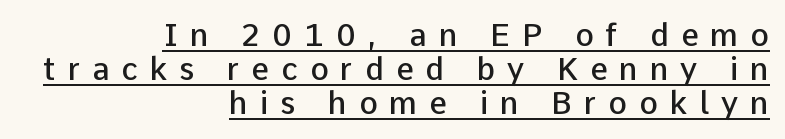
The image shows 31 px semibold sans-serif type, upright; set right-aligned, tight line spacing (1.1x), unusually wide letter spacing (+0.39 em), underlined; low stroke contrast and a medium x-height.
